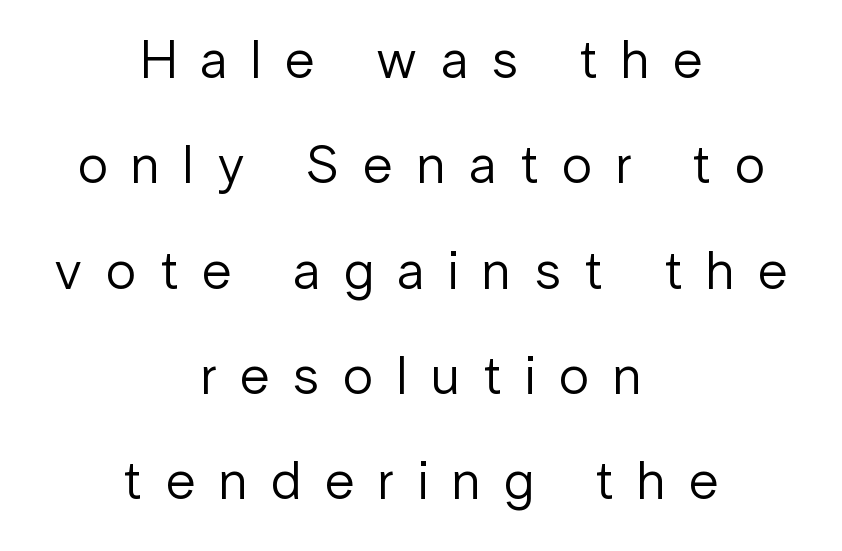
Q: Is the text bold? A: No.
Q: Is the text italic (slanted)? A: No, it is upright.
Q: Is the typeface a serif or a sans-serif typeface? A: Sans-serif.
Q: Is the text underlined? A: No.
Q: How is the paragraph aligned? A: Centered.
Q: Is the spacing between letters normal or unusually wide? A: Unusually wide.
Q: Is the spacing between lines tight, normal or loose? A: Loose.
Q: Width (condensed, normal, or wide)? A: Normal.
Q: Stroke contrast? A: Low.
Q: x-height? A: Medium.
Q: Monospaced? A: No.
